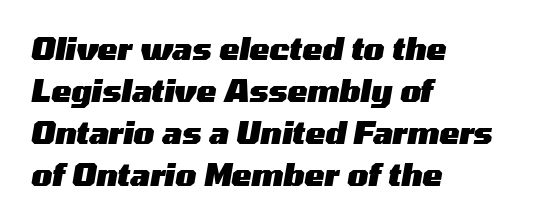
The image shows 30 px heavy, wide type, italic (leaning right); set left-aligned, normal line spacing (1.4x), normal letter spacing, not underlined; medium stroke contrast and a medium x-height.
